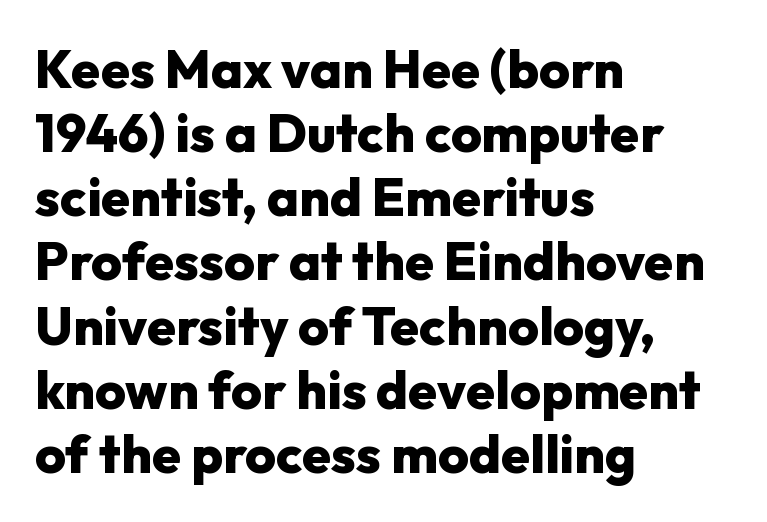
The image shows 53 px heavy sans-serif type, upright; set left-aligned, line spacing 1.21x, normal letter spacing, not underlined; low stroke contrast and a medium x-height.
